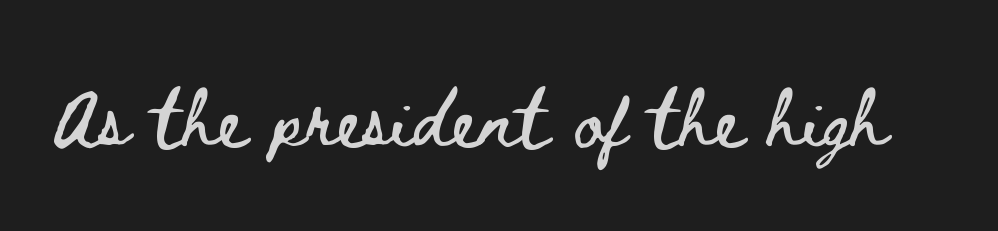
{"width": "wide", "stroke_contrast": "low", "x_height": "small", "monospaced": "no", "underline": "no", "letter_spacing": "normal", "letter_spacing_em": 0.0, "glyph_px": 57}
